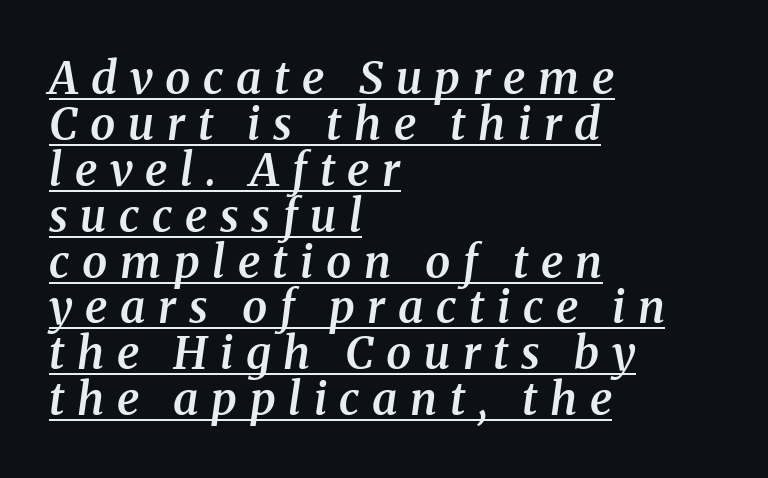
The image shows 45 px semibold serif type, italic (leaning right); set left-aligned, tight line spacing (1.02x), unusually wide letter spacing (+0.28 em), underlined; medium stroke contrast and a medium x-height.
